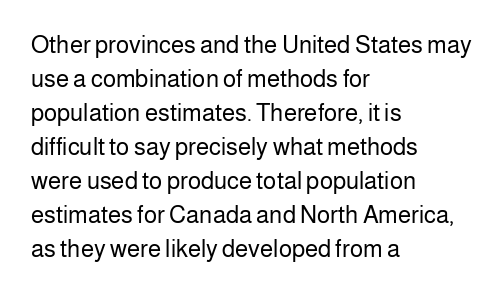
Q: Is the text bold? A: No.
Q: Is the text italic (slanted)? A: No, it is upright.
Q: Is the text underlined? A: No.
Q: How is the paragraph aligned? A: Left-aligned.
Q: Is the spacing between letters normal or unusually wide? A: Normal.
Q: Is the spacing between lines tight, normal or loose? A: Normal.
